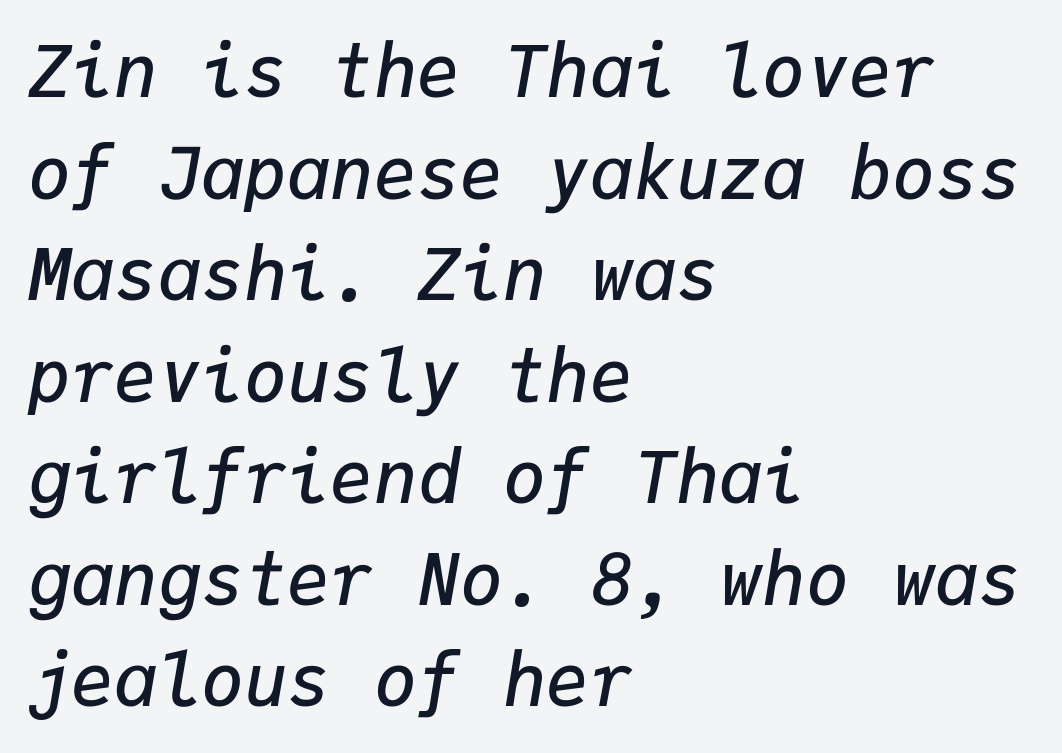
{"italic": "yes", "lean": "right", "slant_degrees": 9, "bold": "semi", "weight": "semibold", "width": "normal", "stroke_contrast": "low", "x_height": "medium", "monospaced": "yes", "underline": "no", "align": "left", "line_spacing": "normal", "line_spacing_ratio": 1.41, "letter_spacing": "normal", "letter_spacing_em": 0.0, "glyph_px": 72}
